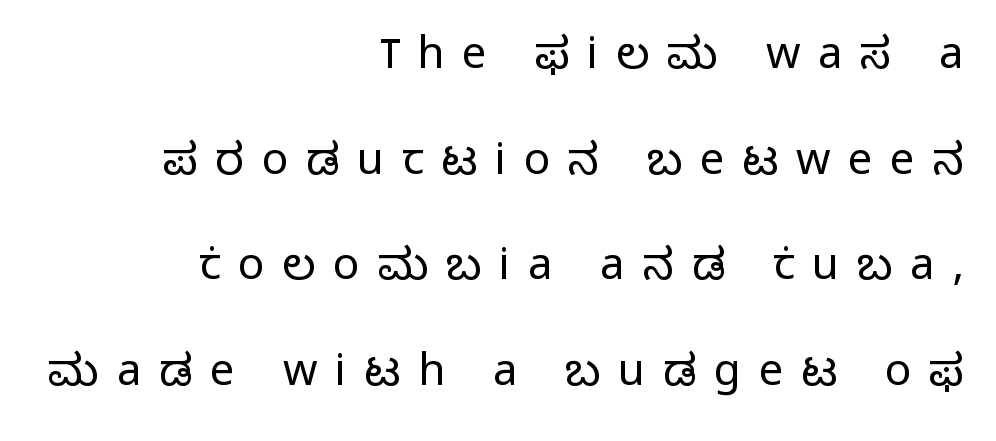
Do the letters lean? They stand straight. Unbolded letterforms with no extra heft. Decoration check: the copy has no underline. Each letter keeps its own natural width here, so spacing adapts to shape.
